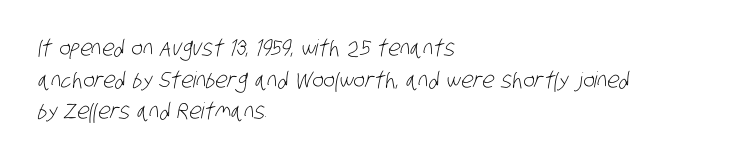
Stroke thickness stays within the range of a standard reading face or lighter. The gaps between neighbouring characters are ordinary and unremarkable. Plain, unruled lines of type. Each line starts at the same left margin while the right side varies. The leading is moderate, giving the passage an even texture.
